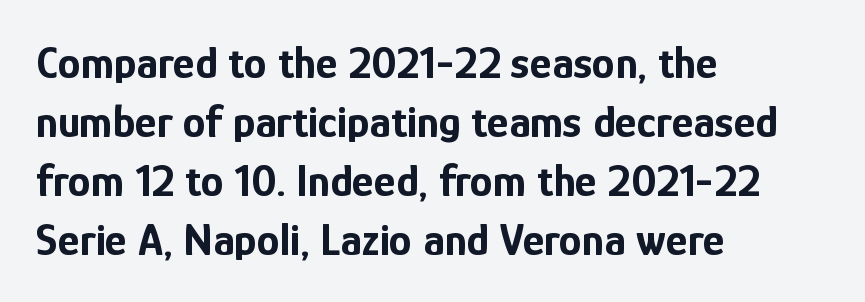
{"serif": "no", "italic": "no", "bold": "yes", "weight": "bold", "width": "condensed", "stroke_contrast": "low", "x_height": "medium", "monospaced": "no", "underline": "no", "align": "left", "line_spacing": "normal", "line_spacing_ratio": 1.28, "letter_spacing": "normal", "letter_spacing_em": 0.0, "glyph_px": 46}
